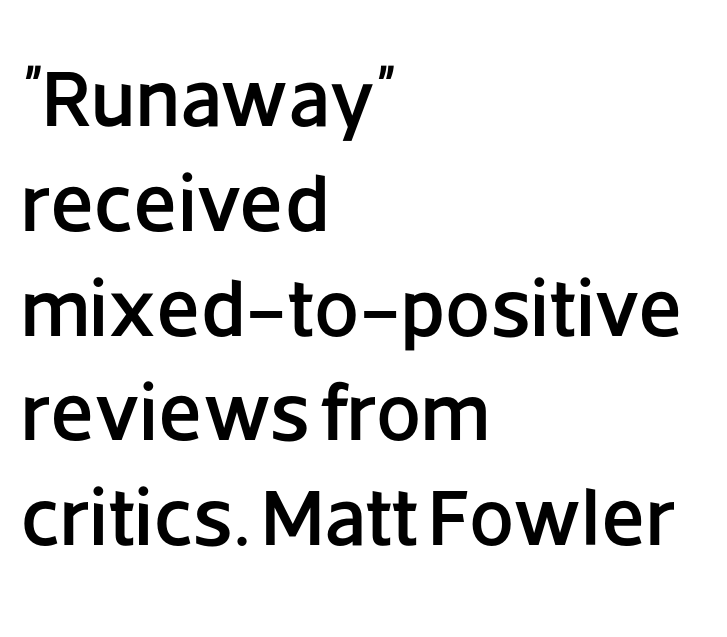
The gap between lines stays unmarked. A typesetter would call this zero additional tracking. Observe the absence of serifs on each vertical stroke in this sample. These lines are set flush left with a ragged right edge. You can tell it's not italic because the verticals are truly vertical. Character widths vary here, with narrow letters taking less room than wide ones.
